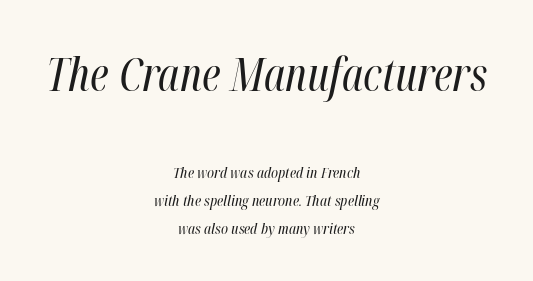
Q: Is the text bold? A: No.
Q: Is the text italic (slanted)? A: Yes, it leans right by about 12 degrees.
Q: Is the text underlined? A: No.
Q: How is the paragraph aligned? A: Centered.
Q: Is the spacing between letters normal or unusually wide? A: Normal.
Q: Which block of text is set in a larger size, the first (top) or the second (bottom)? A: The first (top) one.
Q: Width (condensed, normal, or wide)? A: Condensed.
Q: Stroke contrast? A: High.
Q: x-height? A: Medium.
Q: Monospaced? A: No.
